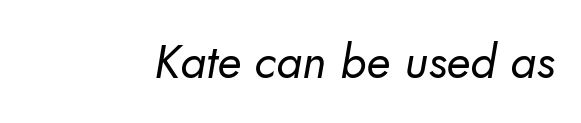
Note: no serifs on the glyphs. A light-to-regular cut is what we see here. This rendering features lettering with no underline. In terms of letterspacing, this is plain default setting.
